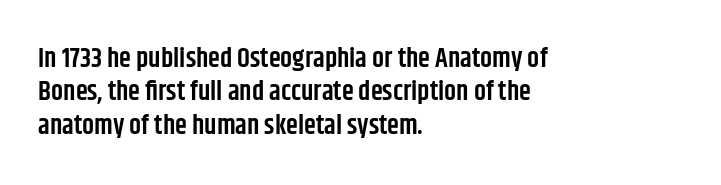
Q: Is the text bold? A: Semi-bold.
Q: Is the text italic (slanted)? A: No, it is upright.
Q: Is the text underlined? A: No.
Q: How is the paragraph aligned? A: Left-aligned.
Q: Is the spacing between letters normal or unusually wide? A: Normal.
